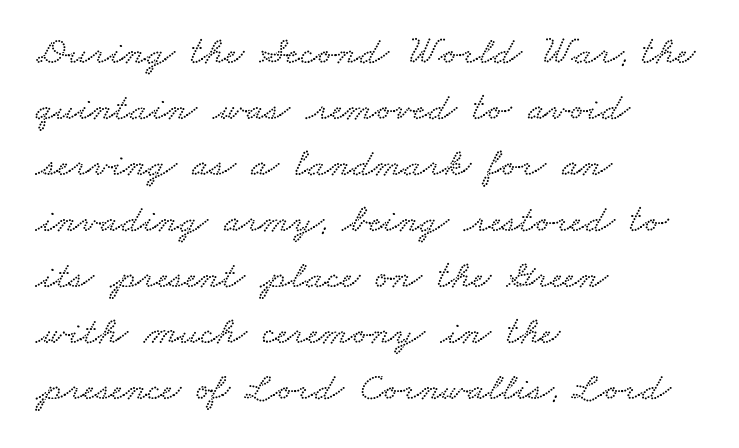
{"width": "wide", "stroke_contrast": "low", "x_height": "small", "monospaced": "no", "underline": "no", "align": "left", "line_spacing": "normal", "line_spacing_ratio": 1.4, "letter_spacing": "normal", "letter_spacing_em": 0.0, "glyph_px": 40}
